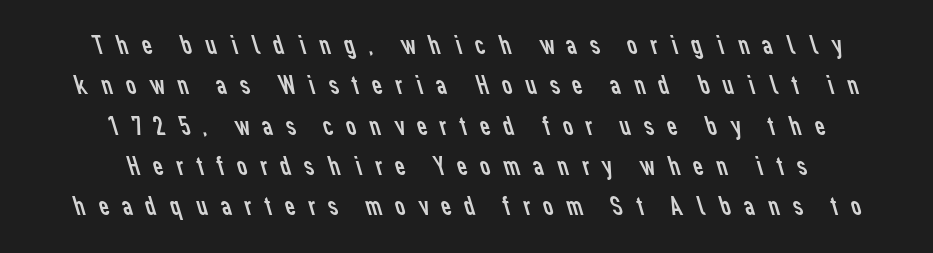
Between one letter and the next there's a generous, obvious gap. The foot of each line stays bare and open. Looks like regular typesetting: each glyph gets only the width it needs. The lines in this sample share a center point and differ in where they start and stop. These glyphs show unthickened strokes, regular width or finer.
